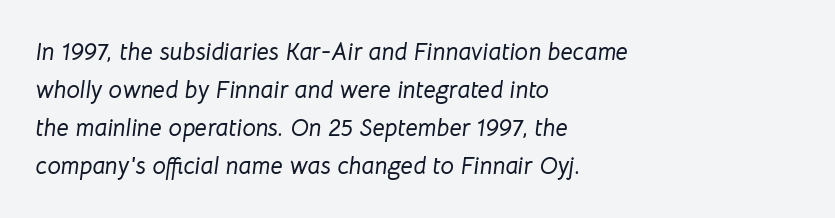
What's the leading like? Ordinary, nothing unusual. Descenders hang freely into open space. The letters are slanted; this is an italic face. These lines are set flush left with a ragged right edge. Observe the ordinary spacing: letters are neighbours, not strangers.
